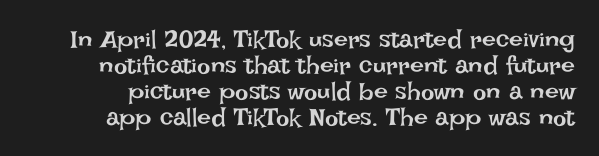
The image shows 25 px text type, upright; set tight line spacing (1.04x), normal letter spacing, not underlined.
